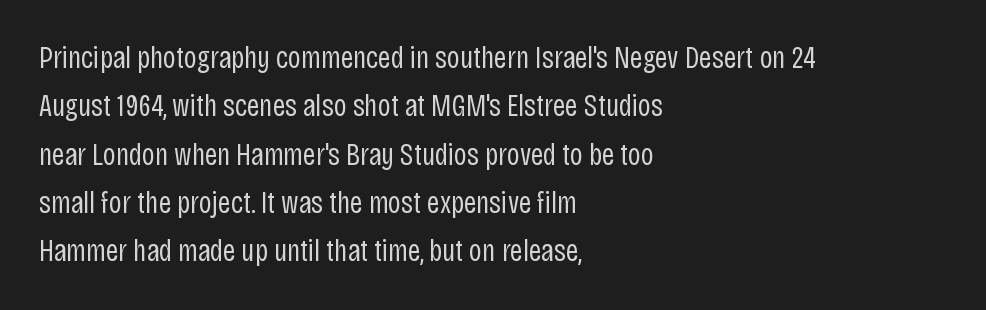
The image shows 31 px regular-weight, condensed sans-serif type, upright; set left-aligned, normal line spacing (1.56x), normal letter spacing, not underlined; low stroke contrast and a large x-height.
